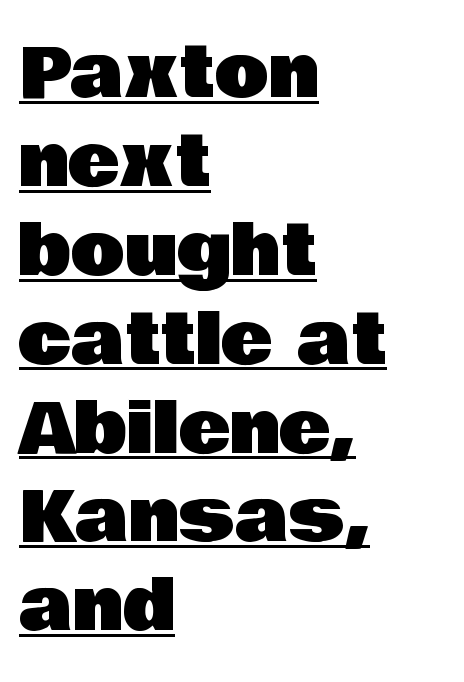
Compared with a centered layout, this one pins lines to the left instead. What stands out about the letter spacing? Nothing — it is the standard amount. Style check: upright. To sum up the face: it is a sans, with no serifs. Leading matches the norm, producing a regular column. What decoration does the sample have? An underline.
